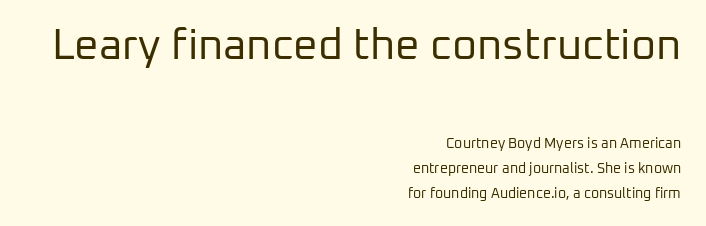
Q: Is the text bold? A: No.
Q: Is the text italic (slanted)? A: No, it is upright.
Q: Is the typeface a serif or a sans-serif typeface? A: Sans-serif.
Q: Is the text underlined? A: No.
Q: How is the paragraph aligned? A: Right-aligned.
Q: Is the spacing between letters normal or unusually wide? A: Normal.
Q: Which block of text is set in a larger size, the first (top) or the second (bottom)? A: The first (top) one.
Q: Width (condensed, normal, or wide)? A: Normal.
Q: Stroke contrast? A: Low.
Q: x-height? A: Medium.
Q: Monospaced? A: No.
